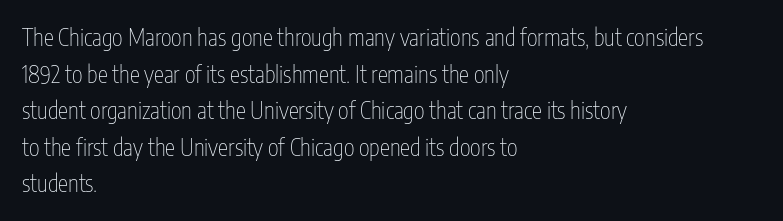
{"italic": "no", "bold": "no", "underline": "no", "align": "left", "line_spacing": "normal", "line_spacing_ratio": 1.59, "letter_spacing": "normal", "letter_spacing_em": 0.0, "glyph_px": 23}
